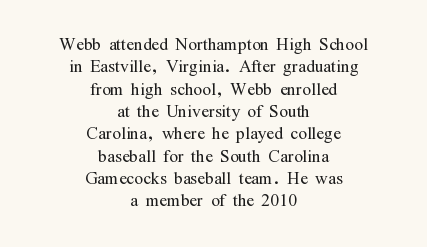
Centered paragraph, ragged on both sides. Each new line begins almost immediately beneath the previous one. In terms of letterspacing, this is plain default setting. This is not heavy type; no bold has been used. The letters stand upright; this is a roman face. Quick note: underline off.
